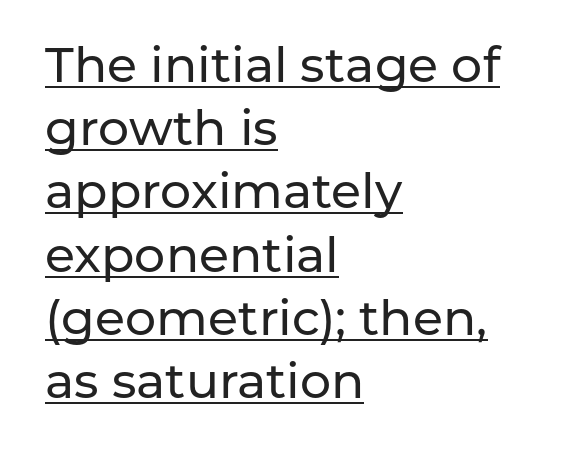
{"serif": "no", "italic": "no", "width": "normal", "stroke_contrast": "low", "x_height": "medium", "monospaced": "no", "underline": "yes", "align": "left", "line_spacing": "normal", "line_spacing_ratio": 1.29, "letter_spacing": "normal", "letter_spacing_em": 0.0, "glyph_px": 49}
